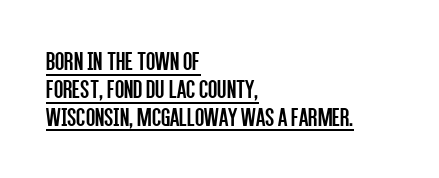
Q: Is the text bold? A: No.
Q: Is the text italic (slanted)? A: No, it is upright.
Q: Is the text underlined? A: Yes.
Q: How is the paragraph aligned? A: Left-aligned.
Q: Is the spacing between letters normal or unusually wide? A: Normal.
Q: Is the spacing between lines tight, normal or loose? A: Tight.
